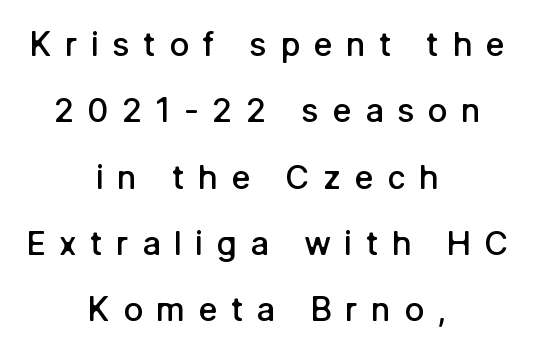
The image shows 33 px semibold sans-serif type, upright; set centered, loose line spacing (2.01x), unusually wide letter spacing (+0.4 em), not underlined; low stroke contrast and a medium x-height.
